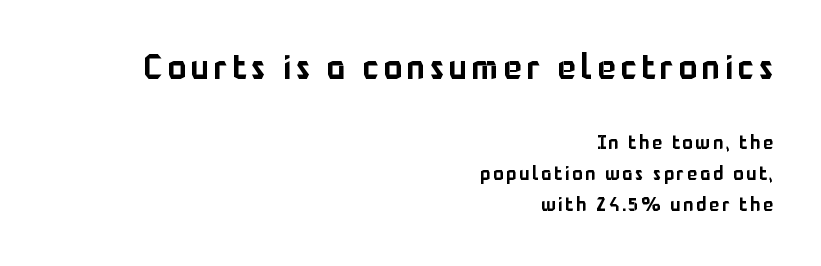
{"serif": "no", "italic": "no", "width": "normal", "stroke_contrast": "low", "x_height": "medium", "monospaced": "no", "underline": "no", "align": "right", "line_spacing": "normal", "line_spacing_ratio": 1.64, "larger_block": "first", "size_ratio": 1.79, "glyph_px": 34}
